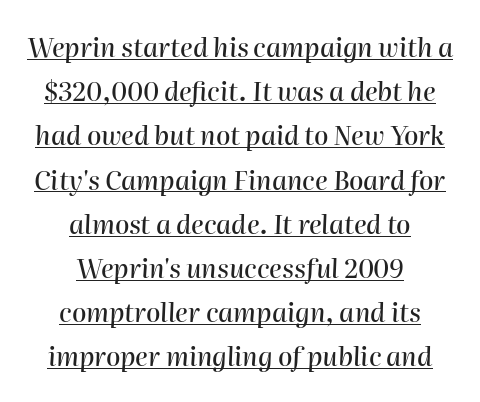
Q: Is the text italic (slanted)? A: Yes, it leans right by about 2 degrees.
Q: Is the text underlined? A: Yes.
Q: How is the paragraph aligned? A: Centered.
Q: Is the spacing between letters normal or unusually wide? A: Normal.
Q: Is the spacing between lines tight, normal or loose? A: Normal.
